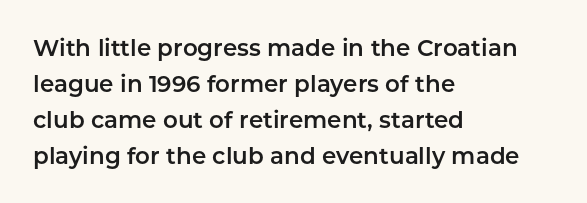
The passage shown has conventional tracking throughout. The axis of the letterforms is exactly vertical. In CSS terms this would be text-align: left. The area under the type is left untouched.
